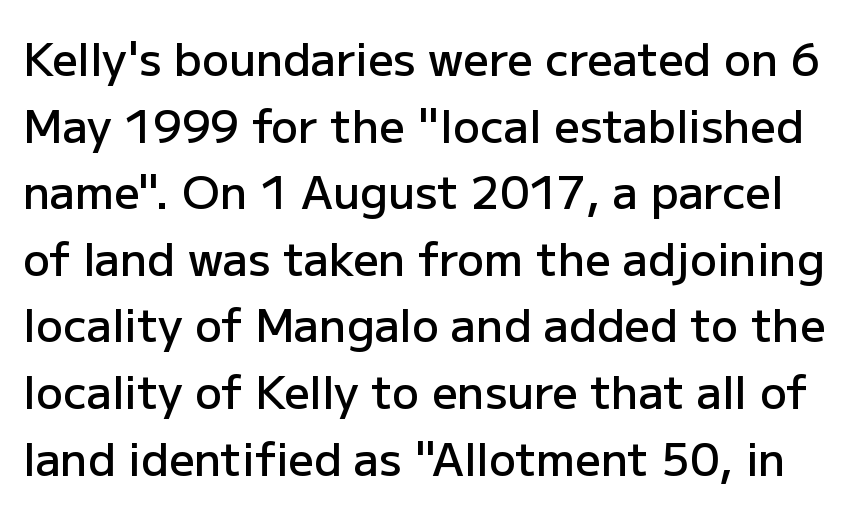
Rule under the text: the space is simply empty. Stroke thickness is moderately raised; the sample reads as semibold. Standard letterfit; no display-style spreading of the glyphs. Examine the stroke ends and you'll find no serifs. Does the leading feel generous? No, just average.
